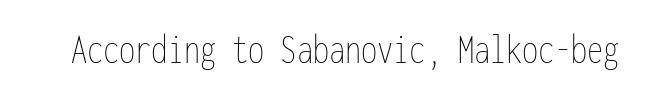
The image shows 43 px thin, condensed type, upright, monospaced; set normal letter spacing, not underlined; low stroke contrast and a medium x-height.
